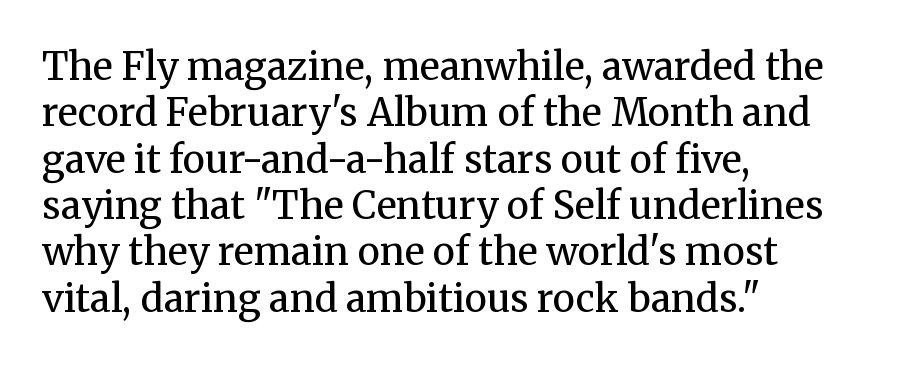
Q: Is the text bold? A: No.
Q: Is the text italic (slanted)? A: No, it is upright.
Q: Is the typeface a serif or a sans-serif typeface? A: Serif.
Q: Is the text underlined? A: No.
Q: How is the paragraph aligned? A: Left-aligned.
Q: Is the spacing between letters normal or unusually wide? A: Normal.
Q: Width (condensed, normal, or wide)? A: Normal.
Q: Stroke contrast? A: Medium.
Q: x-height? A: Medium.
Q: Monospaced? A: No.
